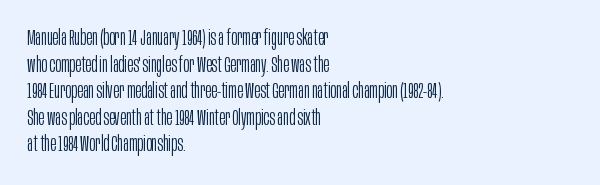
The image shows 22 px text type, upright; set left-aligned, line spacing 1.21x, normal letter spacing, not underlined.
